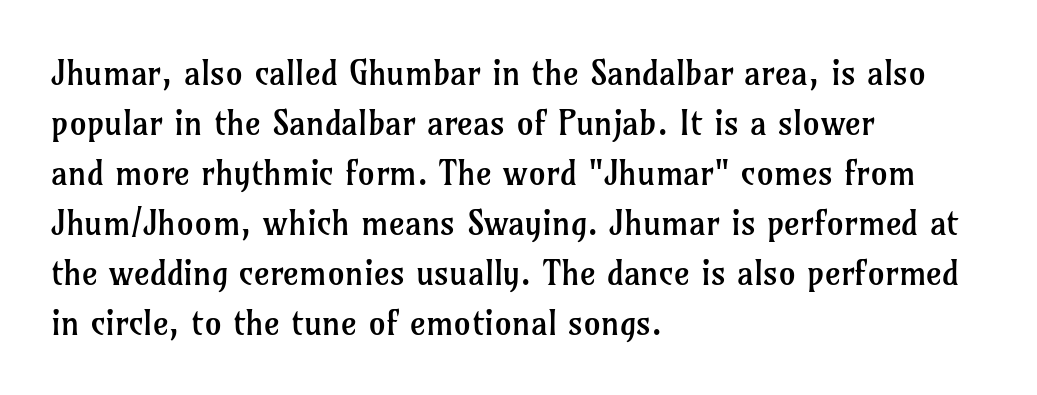
The image shows 34 px regular-weight serif type, upright; set left-aligned, normal line spacing (1.47x), normal letter spacing, not underlined; low stroke contrast and a medium x-height.
